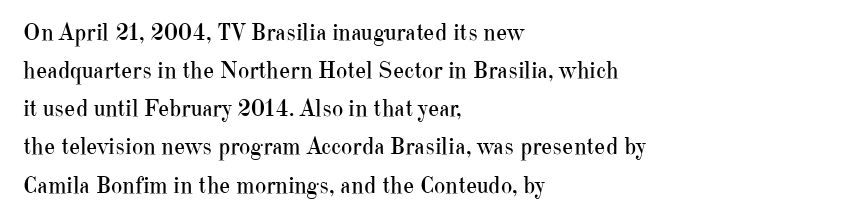
{"italic": "no", "bold": "no", "underline": "no", "align": "left", "line_spacing": "normal", "line_spacing_ratio": 1.59, "letter_spacing": "normal", "letter_spacing_em": 0.0, "glyph_px": 24}
